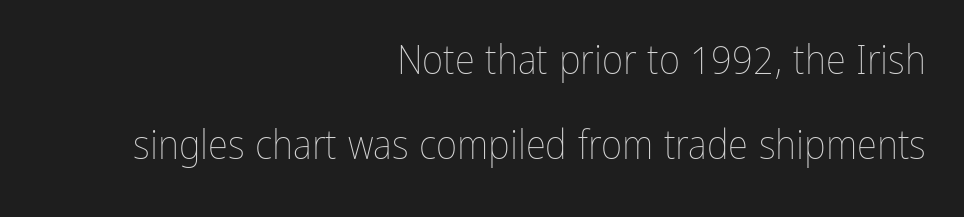
Q: Is the text bold? A: No.
Q: Is the text italic (slanted)? A: No, it is upright.
Q: Is the text underlined? A: No.
Q: How is the paragraph aligned? A: Right-aligned.
Q: Is the spacing between letters normal or unusually wide? A: Normal.
Q: Is the spacing between lines tight, normal or loose? A: Loose.
Q: Width (condensed, normal, or wide)? A: Condensed.
Q: Stroke contrast? A: Low.
Q: x-height? A: Medium.
Q: Monospaced? A: No.
